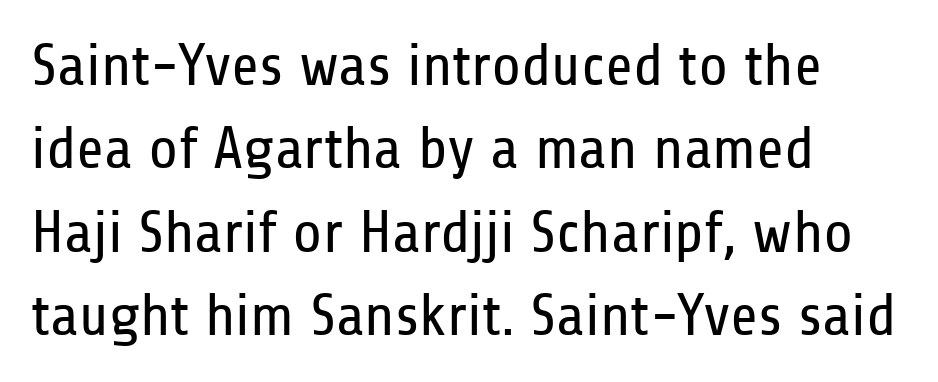
Q: Is the text bold? A: No.
Q: Is the text italic (slanted)? A: No, it is upright.
Q: Is the typeface a serif or a sans-serif typeface? A: Sans-serif.
Q: Is the text underlined? A: No.
Q: How is the paragraph aligned? A: Left-aligned.
Q: Is the spacing between letters normal or unusually wide? A: Normal.
Q: Is the spacing between lines tight, normal or loose? A: Normal.
Q: Width (condensed, normal, or wide)? A: Condensed.
Q: Stroke contrast? A: Low.
Q: x-height? A: Medium.
Q: Monospaced? A: No.
